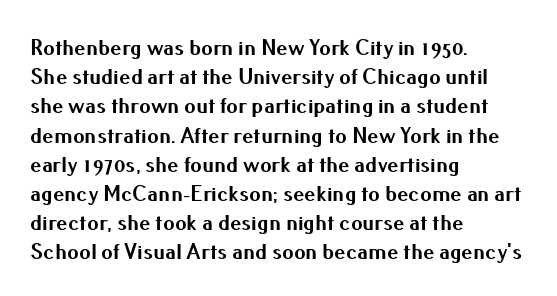
The image shows 23 px bold type, upright; set left-aligned, normal line spacing (1.27x), normal letter spacing, not underlined.
